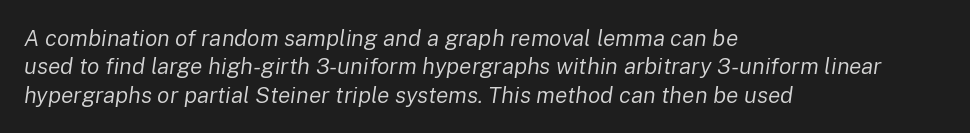
{"italic": "yes", "lean": "right", "slant_degrees": 8, "bold": "no", "underline": "no", "align": "left", "line_spacing_ratio": 1.23, "letter_spacing": "normal", "letter_spacing_em": 0.0, "glyph_px": 23}
